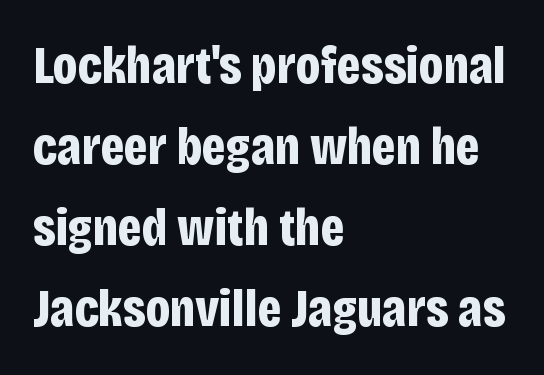
Q: Is the text bold? A: Yes.
Q: Is the text italic (slanted)? A: No, it is upright.
Q: Is the typeface a serif or a sans-serif typeface? A: Sans-serif.
Q: Is the text underlined? A: No.
Q: How is the paragraph aligned? A: Left-aligned.
Q: Is the spacing between letters normal or unusually wide? A: Normal.
Q: Is the spacing between lines tight, normal or loose? A: Normal.
Q: Width (condensed, normal, or wide)? A: Condensed.
Q: Stroke contrast? A: Low.
Q: x-height? A: Large.
Q: Monospaced? A: No.
